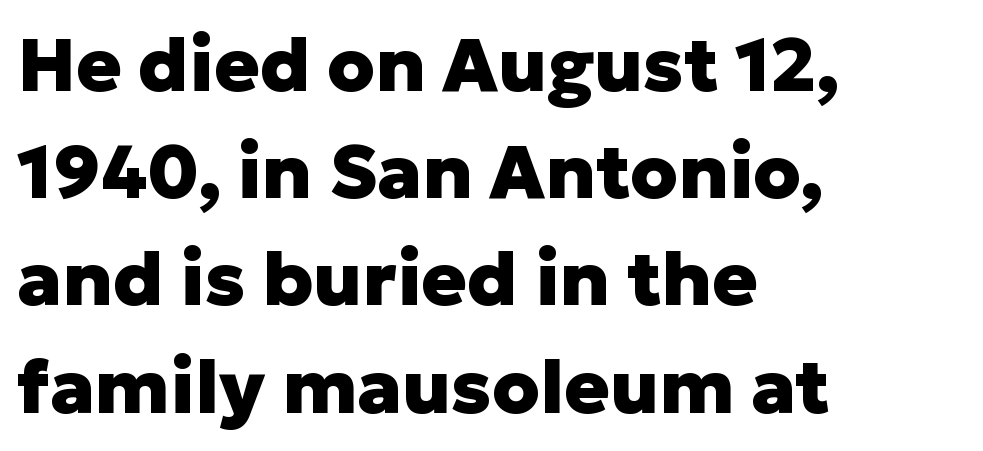
{"serif": "no", "italic": "no", "bold": "yes", "weight": "heavy", "width": "normal", "stroke_contrast": "low", "x_height": "medium", "monospaced": "no", "underline": "no", "align": "left", "line_spacing": "normal", "line_spacing_ratio": 1.43, "letter_spacing": "normal", "letter_spacing_em": 0.0, "glyph_px": 75}
